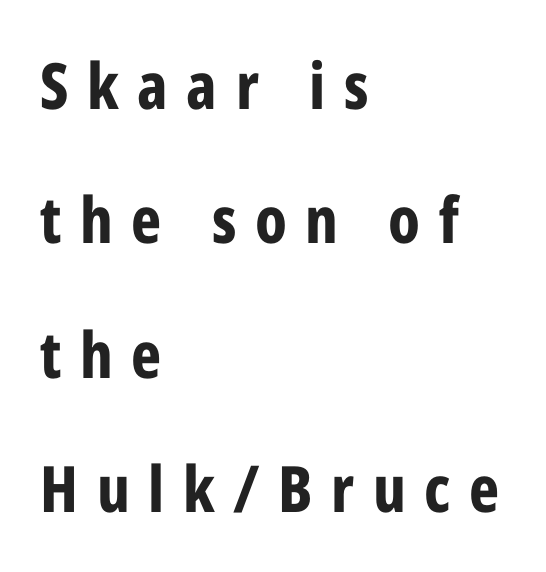
Q: Is the text bold? A: Yes.
Q: Is the text italic (slanted)? A: No, it is upright.
Q: Is the typeface a serif or a sans-serif typeface? A: Sans-serif.
Q: Is the text underlined? A: No.
Q: How is the paragraph aligned? A: Left-aligned.
Q: Is the spacing between letters normal or unusually wide? A: Unusually wide.
Q: Is the spacing between lines tight, normal or loose? A: Loose.
Q: Width (condensed, normal, or wide)? A: Condensed.
Q: Stroke contrast? A: Low.
Q: x-height? A: Medium.
Q: Monospaced? A: No.
